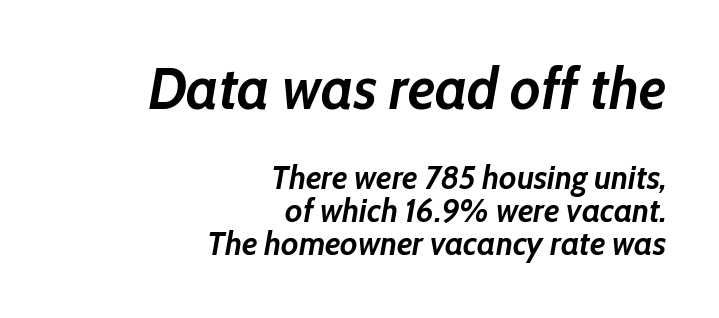
{"italic": "yes", "lean": "right", "slant_degrees": 10, "bold": "yes", "weight": "semibold", "width": "normal", "stroke_contrast": "low", "x_height": "medium", "monospaced": "no", "underline": "no", "align": "right", "line_spacing": "tight", "line_spacing_ratio": 1.0, "letter_spacing": "normal", "letter_spacing_em": 0.0, "larger_block": "first", "size_ratio": 1.76, "glyph_px": 58}
